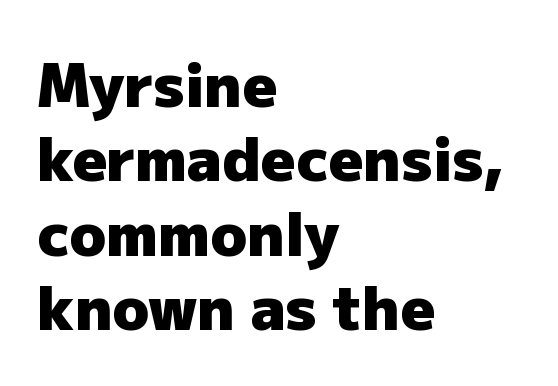
Q: Is the text bold? A: Yes.
Q: Is the text italic (slanted)? A: No, it is upright.
Q: Is the typeface a serif or a sans-serif typeface? A: Sans-serif.
Q: Is the text underlined? A: No.
Q: How is the paragraph aligned? A: Left-aligned.
Q: Is the spacing between letters normal or unusually wide? A: Normal.
Q: Width (condensed, normal, or wide)? A: Normal.
Q: Stroke contrast? A: Low.
Q: x-height? A: Medium.
Q: Monospaced? A: No.
